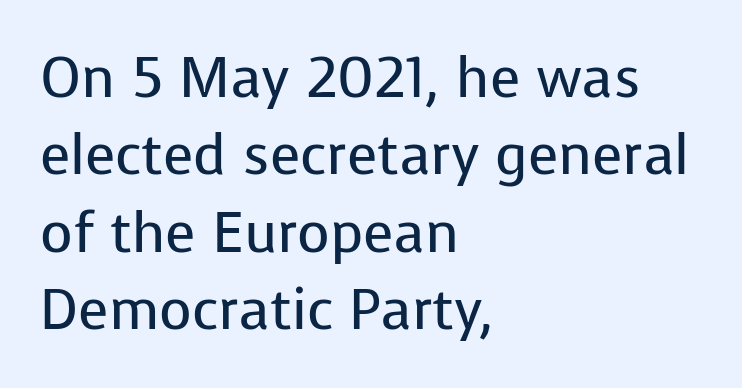
{"serif": "no", "italic": "no", "bold": "no", "weight": "regular", "width": "normal", "stroke_contrast": "low", "x_height": "medium", "monospaced": "no", "underline": "no", "align": "left", "line_spacing": "normal", "line_spacing_ratio": 1.38, "letter_spacing": "normal", "letter_spacing_em": 0.0, "glyph_px": 56}
